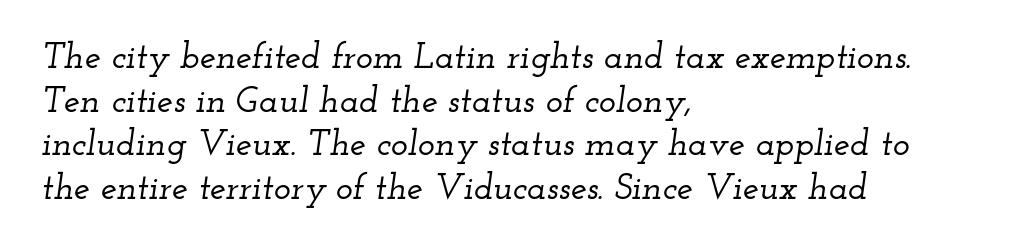
The image shows 36 px wide serif type, italic (leaning right); set left-aligned, line spacing 1.21x, normal letter spacing, not underlined; low stroke contrast and a small x-height.
